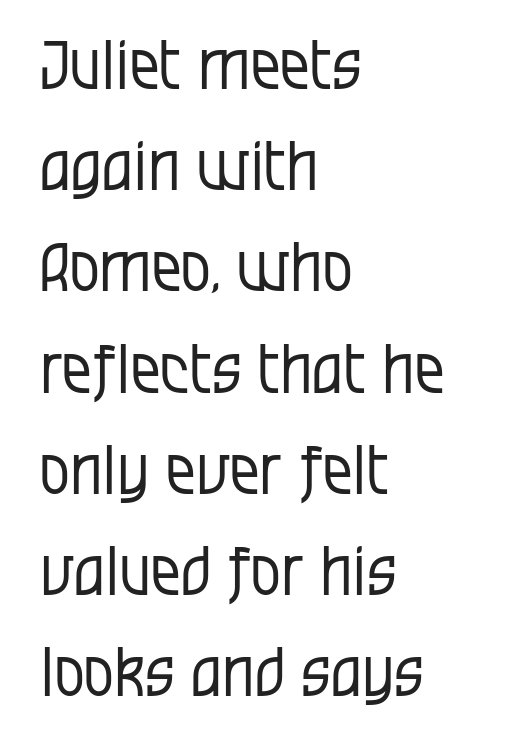
No italicization has been applied; the sample stays upright. Classification — sans serif. Descenders are the only things crossing below the line. The letters advance in unequal steps, a hallmark of proportional type.
